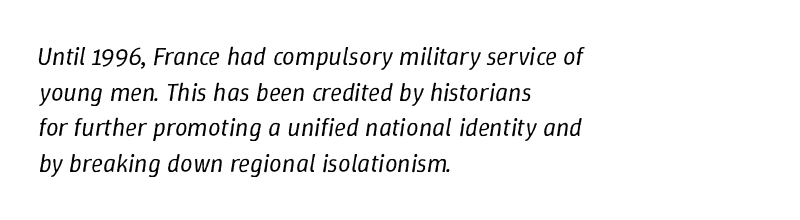
{"italic": "yes", "lean": "right", "slant_degrees": 9, "bold": "no", "underline": "no", "align": "left", "line_spacing": "normal", "line_spacing_ratio": 1.43, "letter_spacing": "normal", "letter_spacing_em": 0.0, "glyph_px": 25}
